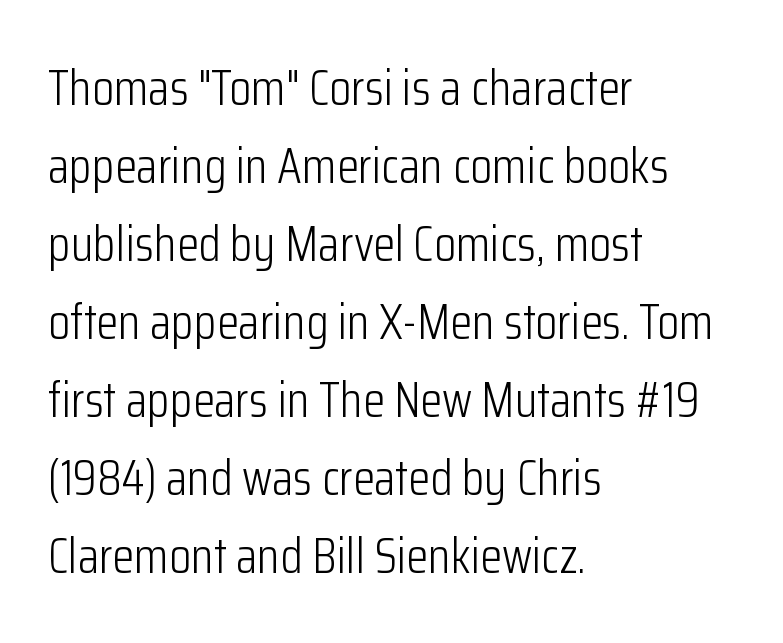
Q: Is the text bold? A: No.
Q: Is the text italic (slanted)? A: No, it is upright.
Q: Is the typeface a serif or a sans-serif typeface? A: Sans-serif.
Q: Is the text underlined? A: No.
Q: How is the paragraph aligned? A: Left-aligned.
Q: Is the spacing between letters normal or unusually wide? A: Normal.
Q: Is the spacing between lines tight, normal or loose? A: Normal.
Q: Width (condensed, normal, or wide)? A: Condensed.
Q: Stroke contrast? A: Low.
Q: x-height? A: Medium.
Q: Monospaced? A: No.
